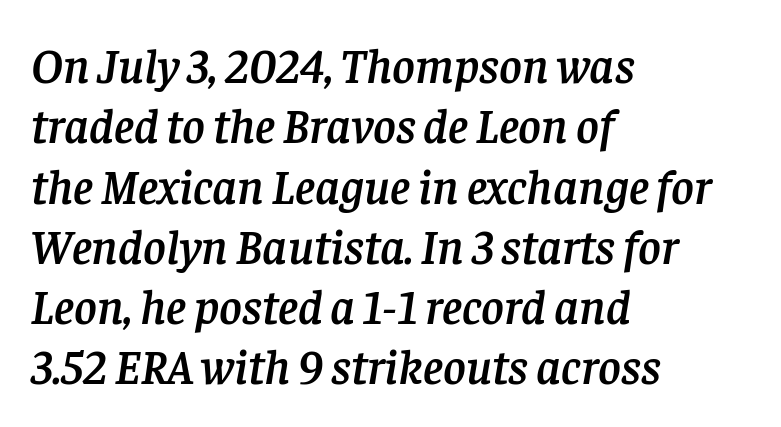
Q: Is the text italic (slanted)? A: Yes, it leans right by about 8 degrees.
Q: Is the typeface a serif or a sans-serif typeface? A: Serif.
Q: Is the text underlined? A: No.
Q: How is the paragraph aligned? A: Left-aligned.
Q: Is the spacing between letters normal or unusually wide? A: Normal.
Q: Width (condensed, normal, or wide)? A: Normal.
Q: Stroke contrast? A: Low.
Q: x-height? A: Large.
Q: Monospaced? A: No.
